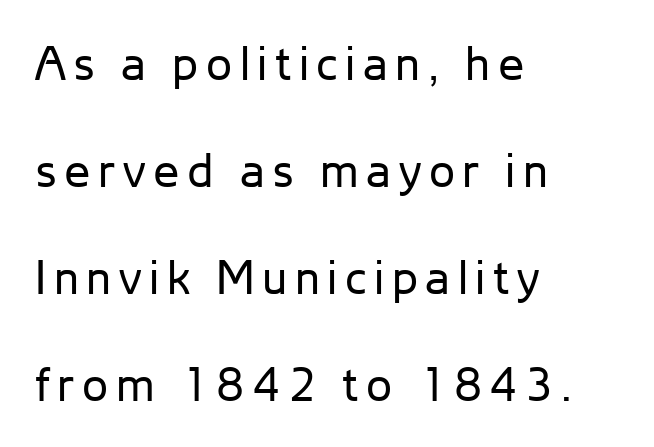
The image shows 47 px regular-weight sans-serif type, upright; set left-aligned, loose line spacing (2.28x), not underlined; low stroke contrast and a medium x-height.
